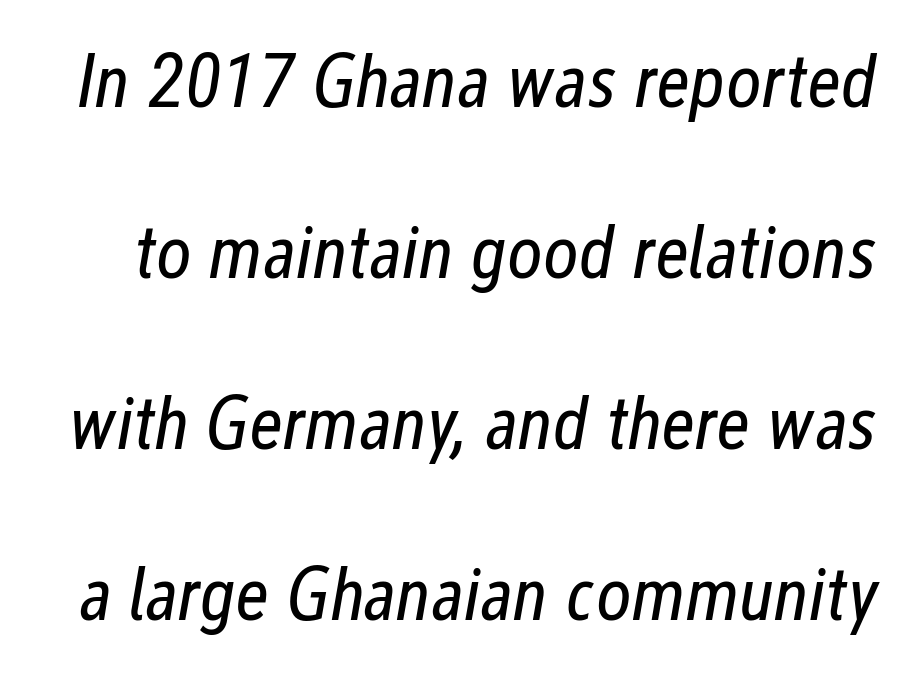
Q: Is the text bold? A: No.
Q: Is the text italic (slanted)? A: Yes, it leans right by about 12 degrees.
Q: Is the text underlined? A: No.
Q: Is the spacing between letters normal or unusually wide? A: Normal.
Q: Is the spacing between lines tight, normal or loose? A: Loose.
Q: Width (condensed, normal, or wide)? A: Condensed.
Q: Stroke contrast? A: Low.
Q: x-height? A: Medium.
Q: Monospaced? A: No.
